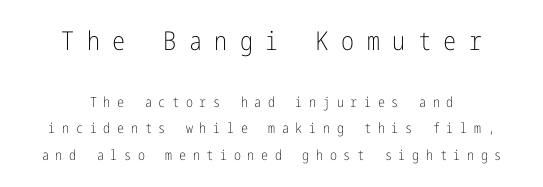
The image shows 26 px text type, upright; set centered, line spacing 1.89x, unusually wide letter spacing (+0.48 em), not underlined; the first (top) block is 1.86x larger.
